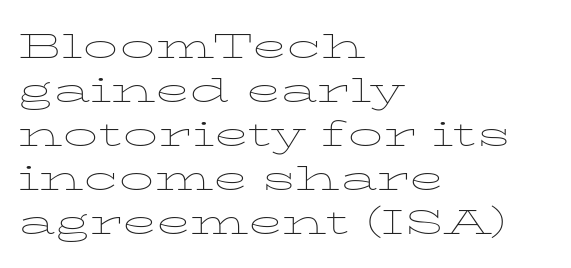
The image shows 35 px thin, wide serif type, upright; set left-aligned, normal line spacing (1.26x), normal letter spacing, not underlined; low stroke contrast and a medium x-height.
